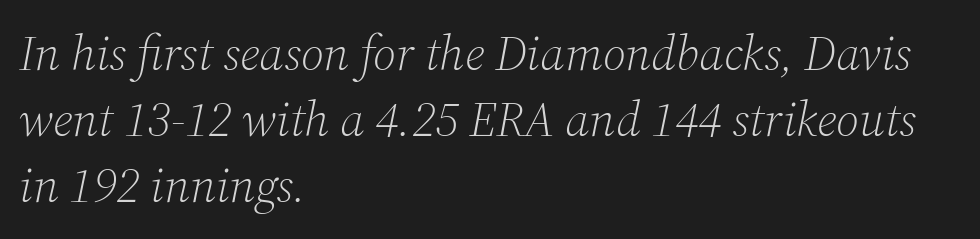
Quick note: interline space is typical. These lines keep a tight, regular rhythm from letter to letter. The words here are not underlined. A serif font was chosen for this passage.
